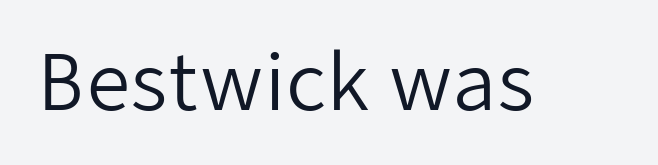
The typeface has the unassuming heft of standard copy or less. In terms of posture, this sample is upright. Students, note that the glyphs here touch the page at normal intervals. A clean baseline with only descenders dipping below it.
